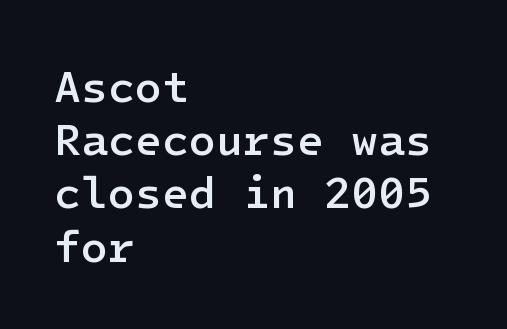
{"serif": "no", "italic": "no", "bold": "semi", "weight": "semibold", "width": "normal", "stroke_contrast": "low", "x_height": "medium", "underline": "no", "align": "left", "line_spacing_ratio": 1.21, "letter_spacing": "normal", "letter_spacing_em": 0.0, "glyph_px": 44}
